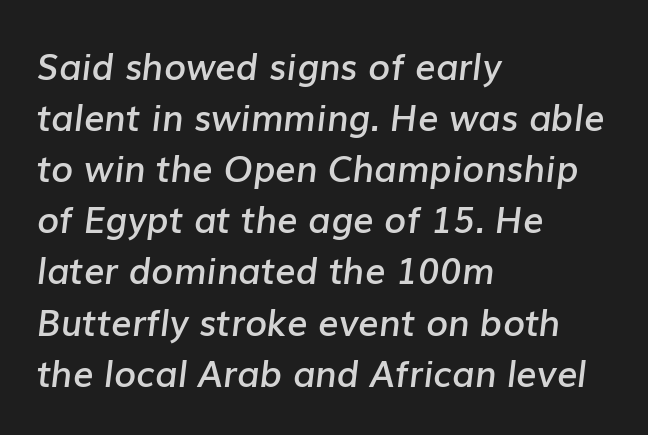
The image shows 36 px semibold type, italic (leaning right); set left-aligned, normal line spacing (1.42x), normal letter spacing, not underlined; low stroke contrast and a medium x-height.
